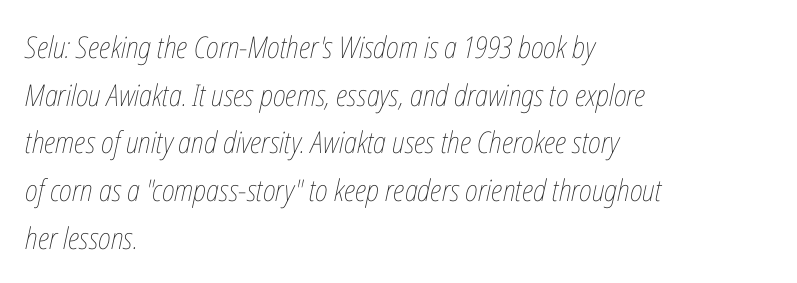
{"italic": "yes", "lean": "right", "slant_degrees": 12, "bold": "no", "weight": "thin", "width": "condensed", "stroke_contrast": "low", "x_height": "medium", "monospaced": "no", "underline": "no", "align": "left", "line_spacing": "normal", "line_spacing_ratio": 1.59, "letter_spacing": "normal", "letter_spacing_em": 0.0, "glyph_px": 30}
